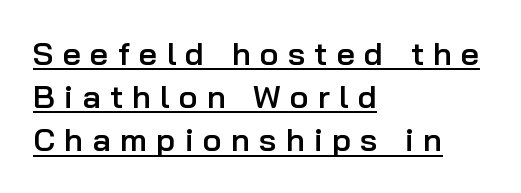
The image shows 32 px semibold sans-serif type, upright; set left-aligned, normal line spacing (1.35x), unusually wide letter spacing (+0.29 em), underlined; low stroke contrast and a medium x-height.
